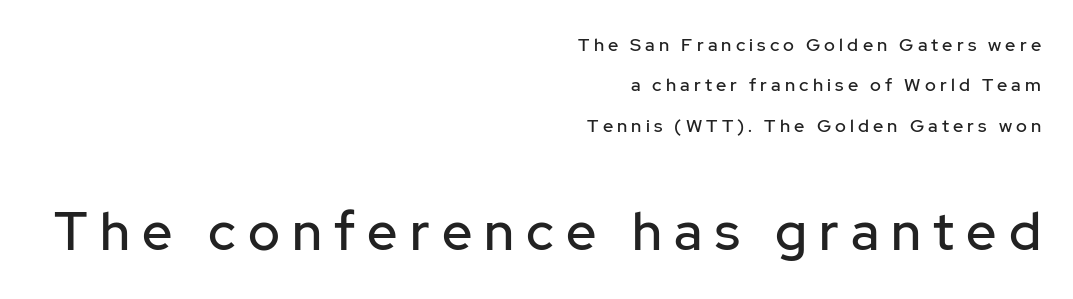
The image shows 53 px sans-serif type, upright; set right-aligned, loose line spacing (2.25x), unusually wide letter spacing (+0.23 em), not underlined; the second (bottom) block is 2.94x larger; low stroke contrast and a medium x-height.
